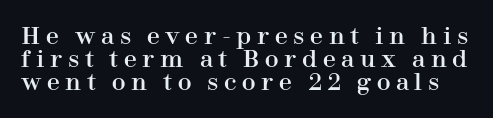
The specimen reads as upright at a glance. The string is rendered with underlining switched off. The type is letterspaced generously, with wide tracking. Summary of vertical rhythm: compact, with narrow interline spacing.
